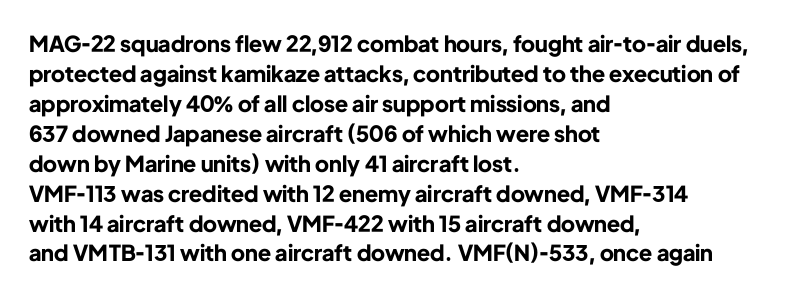
The image shows 22 px bold type, upright; set left-aligned, normal line spacing (1.36x), normal letter spacing, not underlined.
